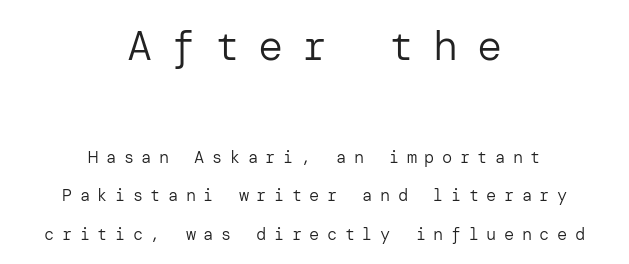
{"serif": "no", "italic": "no", "bold": "no", "weight": "regular", "width": "normal", "stroke_contrast": "low", "x_height": "medium", "underline": "no", "align": "center", "line_spacing": "loose", "line_spacing_ratio": 2.25, "letter_spacing": "wide", "letter_spacing_em": 0.44, "larger_block": "first", "size_ratio": 2.47, "glyph_px": 42}
